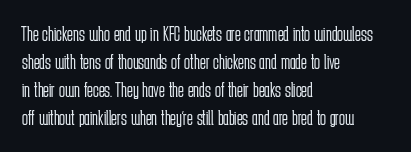
{"italic": "no", "bold": "no", "underline": "no", "align": "left", "line_spacing": "normal", "line_spacing_ratio": 1.28, "letter_spacing": "normal", "letter_spacing_em": 0.0, "glyph_px": 22}
